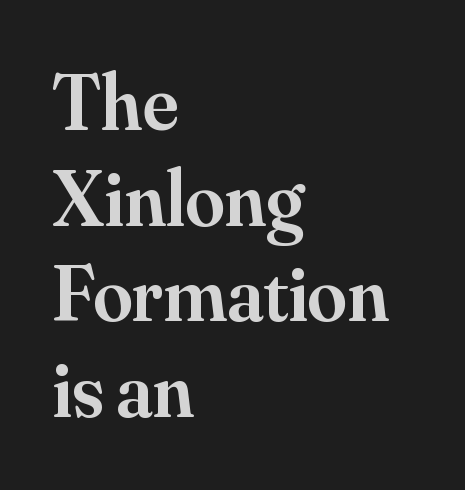
{"serif": "yes", "italic": "no", "bold": "semi", "weight": "semibold", "width": "normal", "stroke_contrast": "medium", "x_height": "small", "monospaced": "no", "underline": "no", "align": "left", "line_spacing_ratio": 1.21, "letter_spacing": "normal", "letter_spacing_em": 0.0, "glyph_px": 79}
